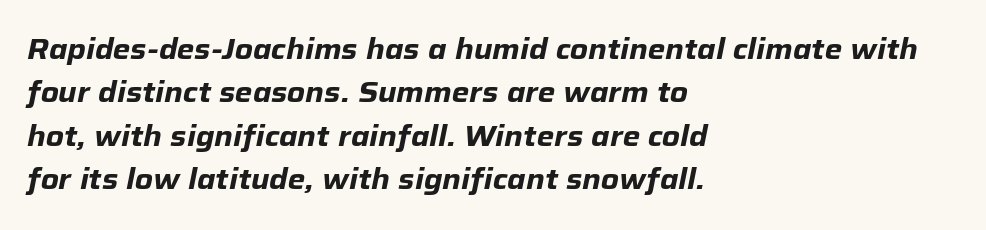
Q: Is the text bold? A: Yes.
Q: Is the text italic (slanted)? A: Yes, it leans right by about 12 degrees.
Q: Is the text underlined? A: No.
Q: How is the paragraph aligned? A: Left-aligned.
Q: Is the spacing between letters normal or unusually wide? A: Normal.
Q: Is the spacing between lines tight, normal or loose? A: Normal.
Q: Width (condensed, normal, or wide)? A: Normal.
Q: Stroke contrast? A: Low.
Q: x-height? A: Medium.
Q: Monospaced? A: No.
